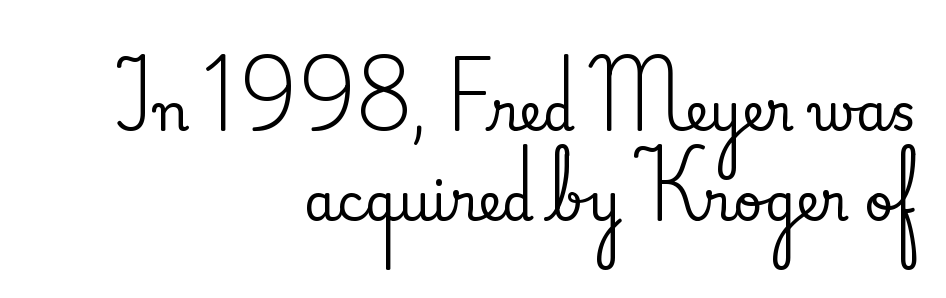
The image shows 51 px serif type, upright; set right-aligned, line spacing 1.76x, normal letter spacing, not underlined; medium stroke contrast and a small x-height.
